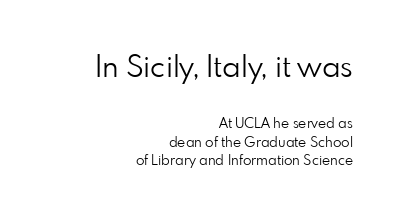
The image shows 30 px light sans-serif type, upright; set right-aligned, normal line spacing (1.33x), normal letter spacing, not underlined; the first (top) block is 2.14x larger; low stroke contrast and a small x-height.
